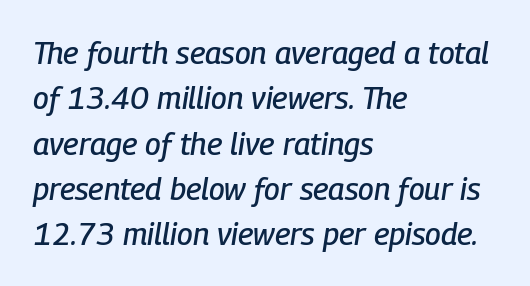
The image shows 31 px condensed type, italic (leaning right); set left-aligned, normal line spacing (1.46x), normal letter spacing, not underlined; low stroke contrast and a medium x-height.
